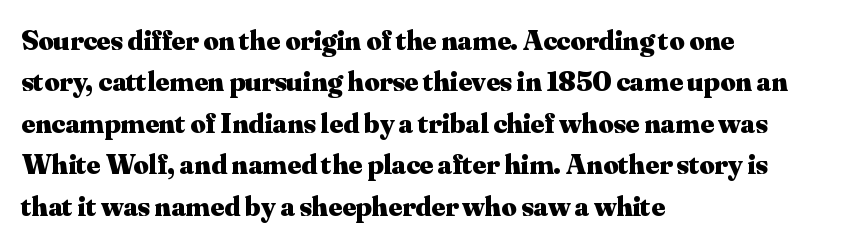
{"serif": "yes", "italic": "no", "bold": "yes", "weight": "heavy", "width": "normal", "stroke_contrast": "medium", "x_height": "small", "monospaced": "no", "underline": "no", "align": "left", "line_spacing": "normal", "line_spacing_ratio": 1.43, "letter_spacing": "normal", "letter_spacing_em": 0.0, "glyph_px": 29}
